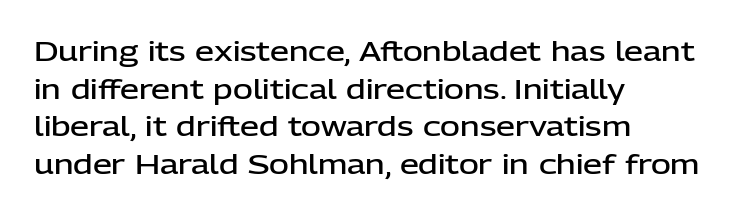
If you drew a ruler down the left edge, every line would touch it. Does the leading feel generous? No, just average. The gap between lines stays unmarked. This is the in-between weight designers call semibold or demi. These lines keep a tight, regular rhythm from letter to letter. This is roman type, the default non-slanted kind.
